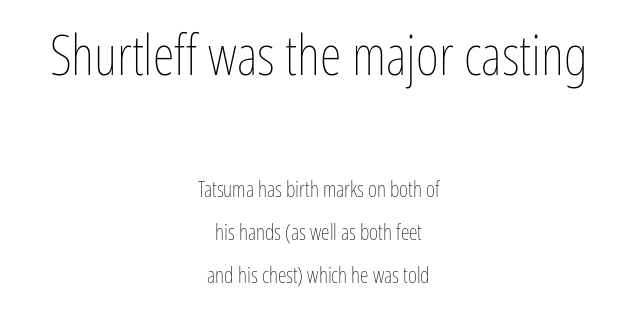
Q: Is the text bold? A: No.
Q: Is the text italic (slanted)? A: No, it is upright.
Q: Is the text underlined? A: No.
Q: How is the paragraph aligned? A: Centered.
Q: Is the spacing between letters normal or unusually wide? A: Normal.
Q: Is the spacing between lines tight, normal or loose? A: Loose.
Q: Which block of text is set in a larger size, the first (top) or the second (bottom)? A: The first (top) one.
Q: Width (condensed, normal, or wide)? A: Condensed.
Q: Stroke contrast? A: Low.
Q: x-height? A: Medium.
Q: Monospaced? A: No.
